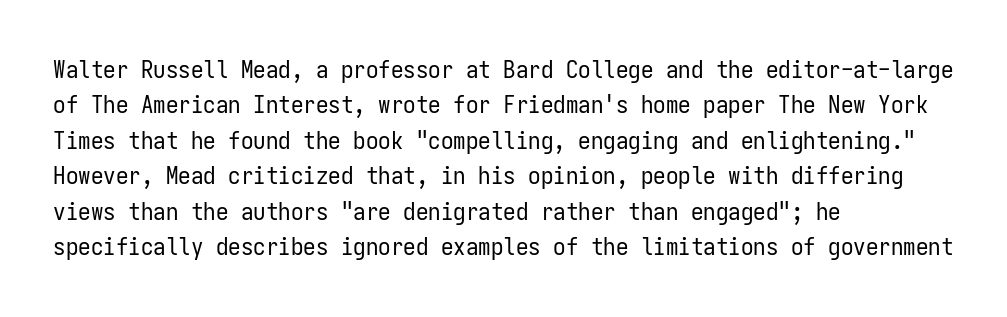
Plain, unruled lines of type. Is the type heavy? It reads as light-to-regular instead. Interline gaps are of average width in this sample. In terms of posture, this sample is upright. These lines are set flush left with a ragged right edge. Nothing unusual about the tracking: characters are spaced as the font intends.
